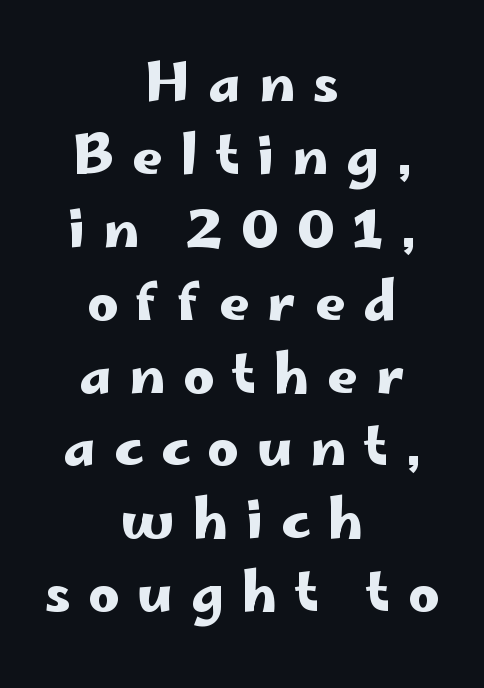
You can tell from the bare stems that sans-serif type was used. Quick note: interline space is typical. Proportional: the letters do not fall into vertical columns. When letters stand straight like this, we call the style roman or upright. Substantial extra tracking has been applied to these lines. The words here are not underlined.
